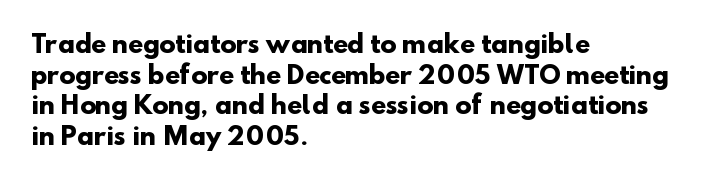
Line starts are locked; line ends wander. Underlining? Definitely not there. Is there much room between lines? A standard amount, neither cramped nor airy. You'd pick this weight for a headline — it's a proper bold.
